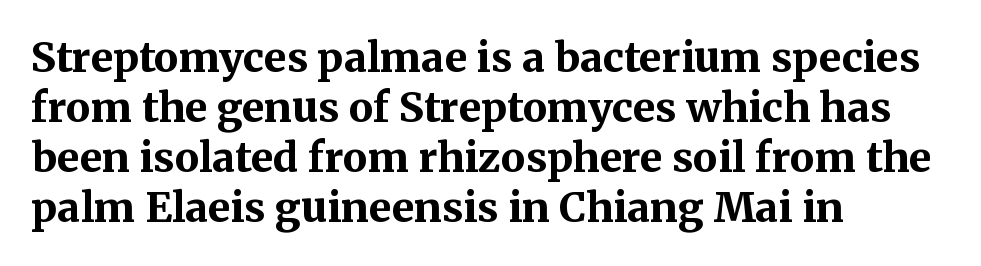
{"serif": "yes", "italic": "no", "bold": "yes", "weight": "bold", "width": "normal", "stroke_contrast": "medium", "x_height": "medium", "monospaced": "no", "underline": "no", "align": "left", "line_spacing_ratio": 1.22, "letter_spacing": "normal", "letter_spacing_em": 0.0, "glyph_px": 41}
